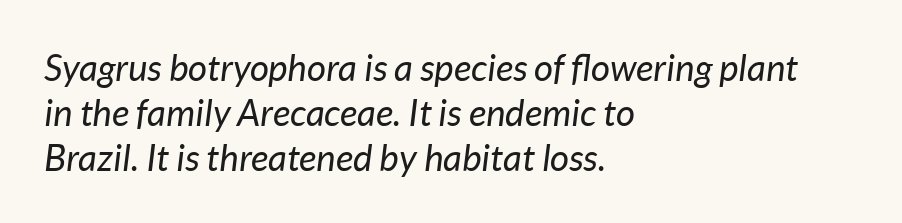
The image shows 37 px regular-weight type, italic (leaning right); set left-aligned, line spacing 1.21x, normal letter spacing, not underlined; low stroke contrast and a medium x-height.
